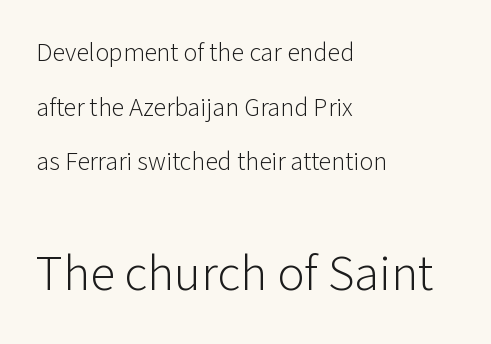
The more generous point size was reserved for the lower chunk. Caption: multi-line text, flush left, ragged right. Stems and bowls with no extra thickness — not bold. The typography opts for an upright posture over an oblique one.
